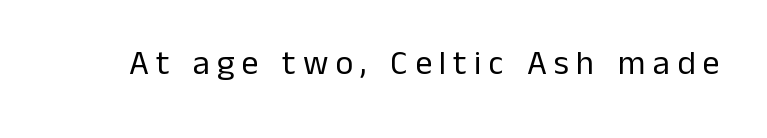
Q: Is the text bold? A: No.
Q: Is the text italic (slanted)? A: No, it is upright.
Q: Is the typeface a serif or a sans-serif typeface? A: Sans-serif.
Q: Is the text underlined? A: No.
Q: Is the spacing between letters normal or unusually wide? A: Unusually wide.
Q: Width (condensed, normal, or wide)? A: Normal.
Q: Stroke contrast? A: Low.
Q: x-height? A: Medium.
Q: Monospaced? A: No.
